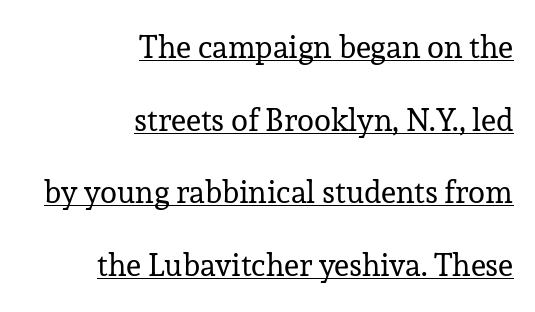
Are there feet on the stems? There are — it's a serif. Short and long lines alike share a common ending point at right. Stem width sits at or under what a default text font uses. These lines keep a tight, regular rhythm from letter to letter.
